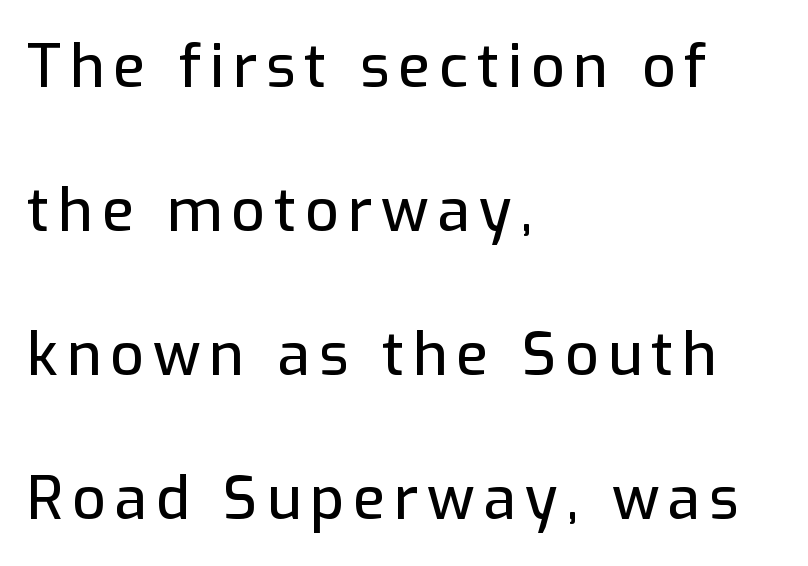
Q: Is the text italic (slanted)? A: No, it is upright.
Q: Is the typeface a serif or a sans-serif typeface? A: Sans-serif.
Q: Is the text underlined? A: No.
Q: How is the paragraph aligned? A: Left-aligned.
Q: Is the spacing between lines tight, normal or loose? A: Loose.
Q: Width (condensed, normal, or wide)? A: Normal.
Q: Stroke contrast? A: Low.
Q: x-height? A: Medium.
Q: Monospaced? A: No.
